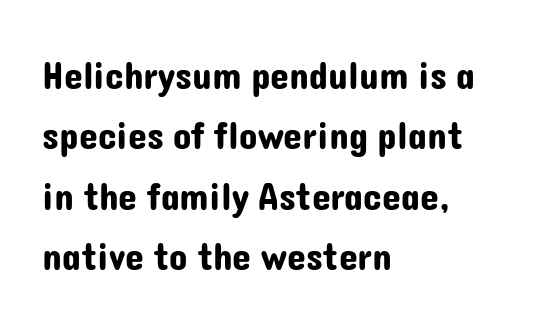
{"serif": "no", "italic": "no", "width": "normal", "stroke_contrast": "low", "x_height": "medium", "monospaced": "no", "underline": "no", "align": "left", "line_spacing": "normal", "line_spacing_ratio": 1.59, "letter_spacing": "normal", "letter_spacing_em": 0.0, "glyph_px": 38}
